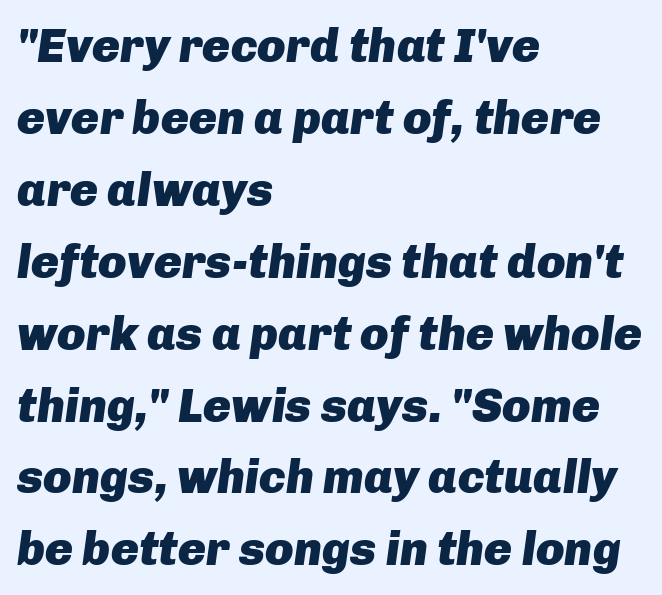
Typeset ragged right — the left edge is the straight one. The vertical gap from one line to the next is medium. The rendering uses natural spacing where letterforms have individual widths. The gap between lines stays unmarked.
